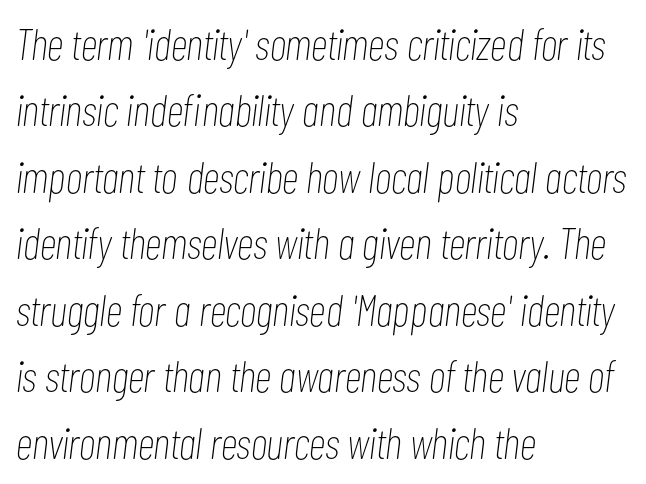
The image shows 44 px thin, condensed type, italic (leaning right); set left-aligned, normal line spacing (1.51x), normal letter spacing, not underlined; low stroke contrast and a medium x-height.
